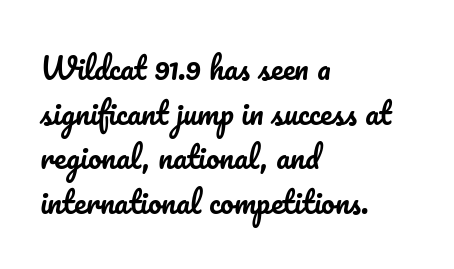
Q: Is the text italic (slanted)? A: Yes.
Q: Is the text underlined? A: No.
Q: How is the paragraph aligned? A: Left-aligned.
Q: Is the spacing between letters normal or unusually wide? A: Normal.
Q: Is the spacing between lines tight, normal or loose? A: Normal.
Q: Width (condensed, normal, or wide)? A: Normal.
Q: Stroke contrast? A: Low.
Q: x-height? A: Small.
Q: Monospaced? A: No.
